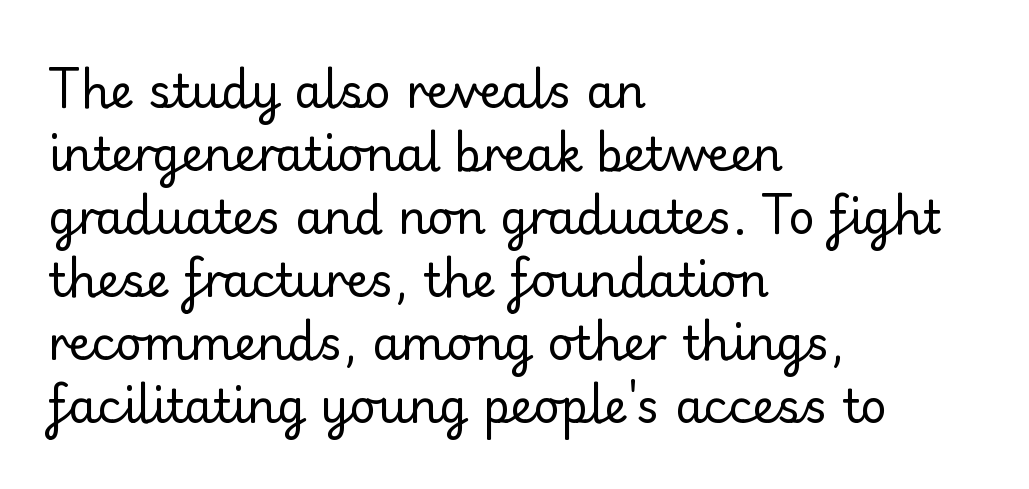
Clear beneath every line of the passage. Here the glyphs are tracked normally, forming tight word shapes. A light-to-regular cut is what we see here. Reading down the column, the eye jumps a familiar distance to each next line. Character widths vary here, with narrow letters taking less room than wide ones. To sum up the face: it is a sans, with no serifs.
